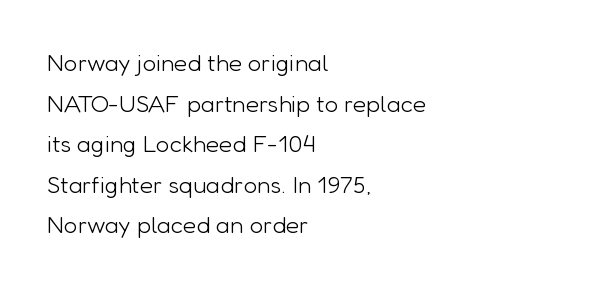
{"italic": "no", "bold": "no", "underline": "no", "align": "left", "line_spacing": "normal", "line_spacing_ratio": 1.69, "letter_spacing": "normal", "letter_spacing_em": 0.0, "glyph_px": 24}
